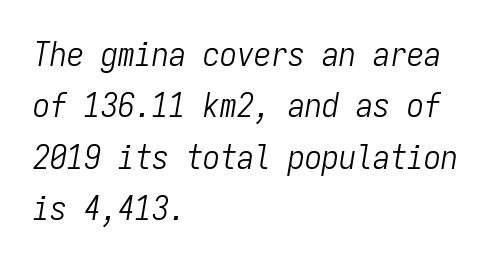
{"italic": "yes", "lean": "right", "slant_degrees": 9, "bold": "no", "weight": "light", "width": "condensed", "stroke_contrast": "low", "x_height": "medium", "monospaced": "yes", "underline": "no", "align": "left", "line_spacing": "normal", "line_spacing_ratio": 1.51, "letter_spacing": "normal", "letter_spacing_em": 0.0, "glyph_px": 34}
